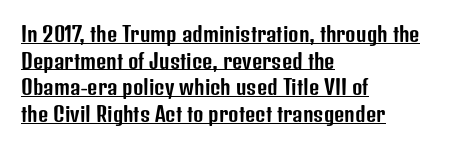
Q: Is the text italic (slanted)? A: No, it is upright.
Q: Is the text underlined? A: Yes.
Q: How is the paragraph aligned? A: Left-aligned.
Q: Is the spacing between letters normal or unusually wide? A: Normal.
Q: Is the spacing between lines tight, normal or loose? A: Normal.
